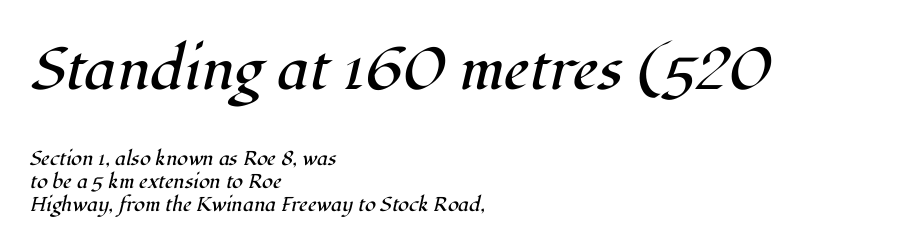
Do the characters align in a grid? No, the font is proportional. The text was rendered using a seriffed face with decorative stroke endings. No extra tracking has been applied to these lines. Honestly, the rows look squashed on top of each other.
